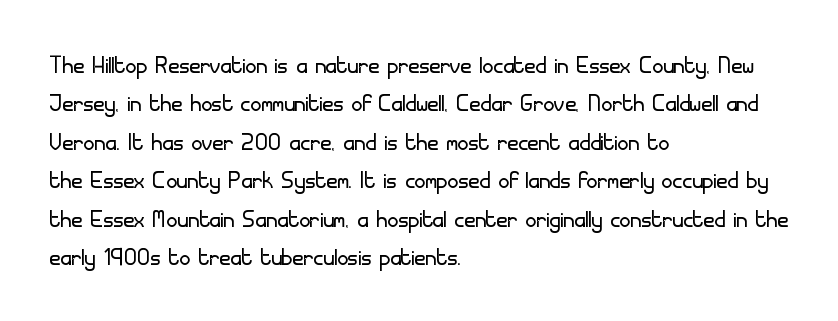
Does the type have serifs? No, each stem ends abruptly. Do the letters lean? They stand straight. Quick note: underline off. Teacher's note: observe the even left margin — that is flush-left alignment. These lines keep a tight, regular rhythm from letter to letter. The face used here is proportionally spaced, like ordinary book or web type.
